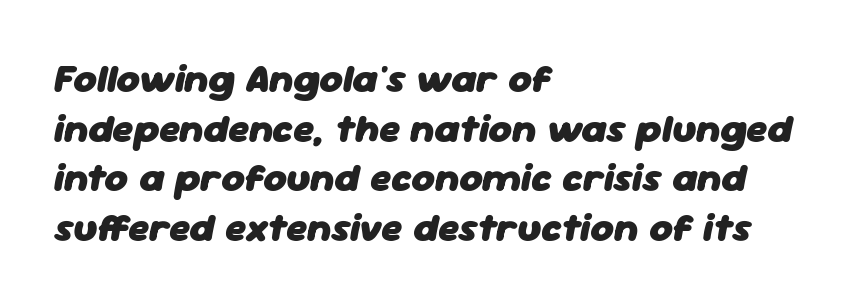
Is the letter spacing exaggerated? No — it looks like the ordinary default. Thick stems and heavy bowls — unmistakably bold. The space directly below the letters is spotless. A classic flush-left, rag-right setting is used for this passage. The axis of the letterforms is tilted away from vertical. The passage shown is typed in a proportional face where columns would drift.
